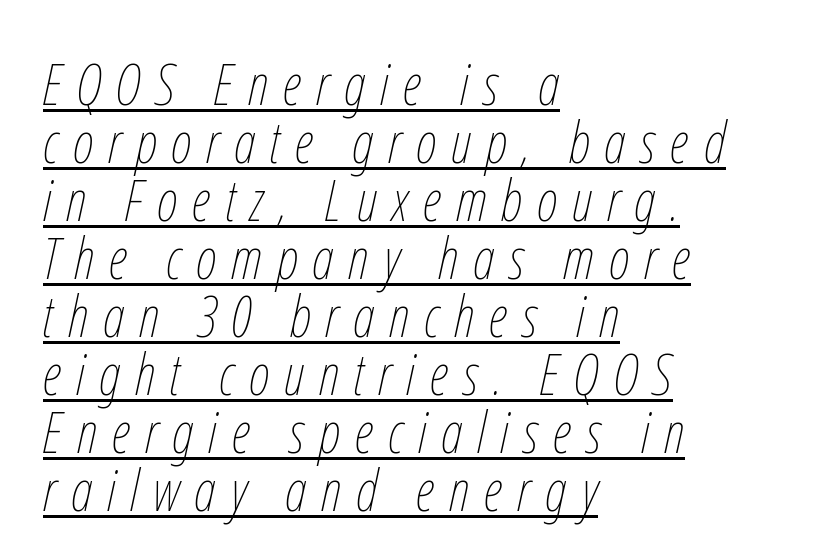
The image shows 58 px thin, condensed type, italic (leaning right); set left-aligned, tight line spacing (1.0x), unusually wide letter spacing (+0.25 em), underlined; low stroke contrast and a medium x-height.
